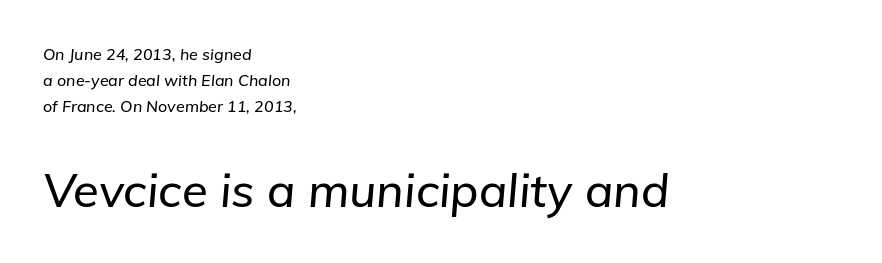
Q: Is the text italic (slanted)? A: Yes, it leans right by about 5 degrees.
Q: Is the text underlined? A: No.
Q: How is the paragraph aligned? A: Left-aligned.
Q: Is the spacing between letters normal or unusually wide? A: Normal.
Q: Is the spacing between lines tight, normal or loose? A: Normal.
Q: Which block of text is set in a larger size, the first (top) or the second (bottom)? A: The second (bottom) one.
Q: Width (condensed, normal, or wide)? A: Normal.
Q: Stroke contrast? A: Low.
Q: x-height? A: Medium.
Q: Monospaced? A: No.
